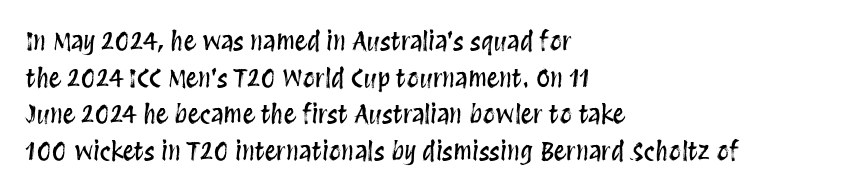
The image shows 25 px text type, upright; set left-aligned, normal line spacing (1.47x), normal letter spacing, not underlined.
